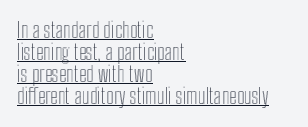
Tightly led — the rows are bunched. The lettering is marked with a stroke running underneath it. Is the block centered? No — it sits flush against the left margin. Spacing between characters is what you'd get straight out of the box.
